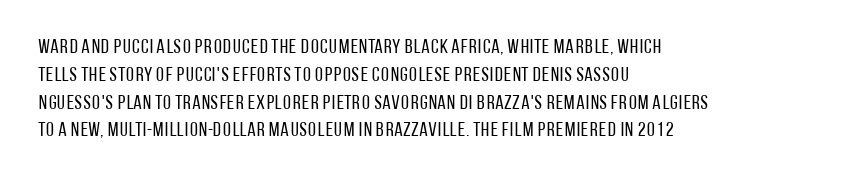
{"italic": "no", "bold": "no", "underline": "no", "align": "left", "line_spacing": "normal", "line_spacing_ratio": 1.39, "letter_spacing": "normal", "letter_spacing_em": 0.0, "glyph_px": 20}
